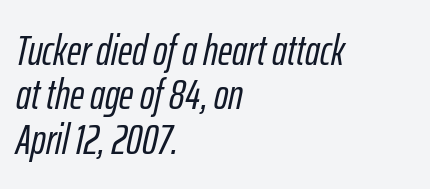
Short and long lines alike share a common starting point at left. The type is set solid horizontally, with unmodified tracking. The baseline area is clear. If you drew a line through each stem, it would be angled. Successive baselines arrive quickly, one right under another. Here the designer chose a conventional face with non-uniform glyph widths.
